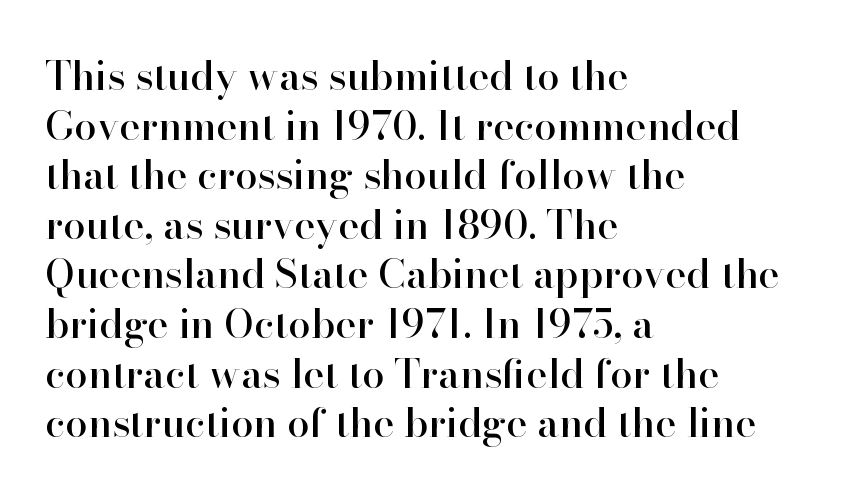
The image shows 40 px serif type, upright; set left-aligned, line spacing 1.24x, normal letter spacing, not underlined; high stroke contrast and a small x-height.
